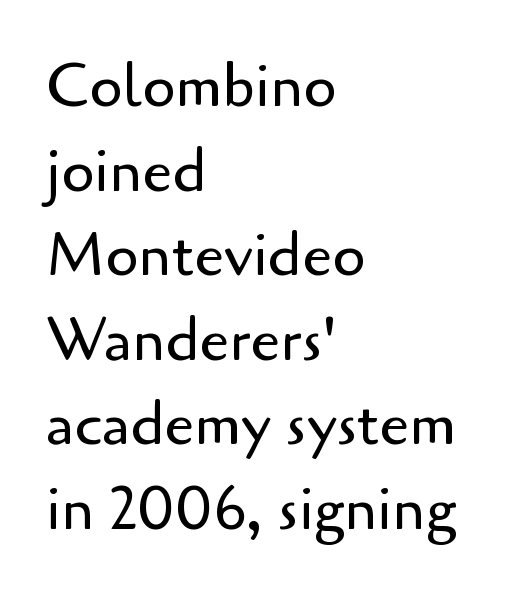
A student would call this left alignment; a typographer would say flush left, rag right. Descender tails drop into unmarked territory. Ink coverage per letter is moderate at most. If you measured baseline to baseline, you'd find a middling distance. Looks like regular typesetting: each glyph gets only the width it needs. This is sans-serif lettering, the kind often seen on screens and signage.
